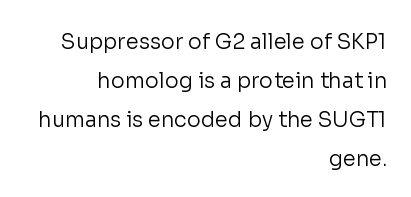
Q: Is the text bold? A: No.
Q: Is the text italic (slanted)? A: No, it is upright.
Q: Is the text underlined? A: No.
Q: How is the paragraph aligned? A: Right-aligned.
Q: Is the spacing between letters normal or unusually wide? A: Normal.
